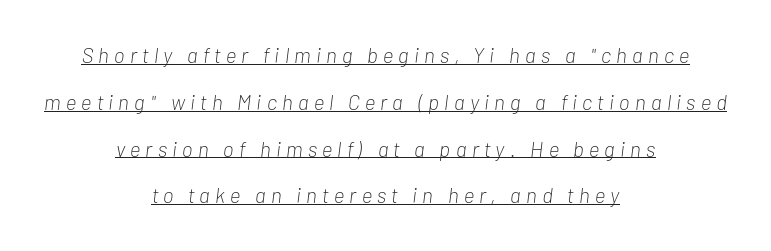
Q: Is the text bold? A: No.
Q: Is the text italic (slanted)? A: Yes, it leans right by about 7 degrees.
Q: Is the text underlined? A: Yes.
Q: How is the paragraph aligned? A: Centered.
Q: Is the spacing between letters normal or unusually wide? A: Unusually wide.
Q: Is the spacing between lines tight, normal or loose? A: Loose.
